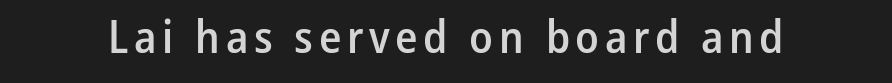
{"serif": "no", "italic": "no", "bold": "semi", "weight": "semibold", "width": "condensed", "stroke_contrast": "low", "x_height": "medium", "monospaced": "no", "underline": "no", "glyph_px": 46}
